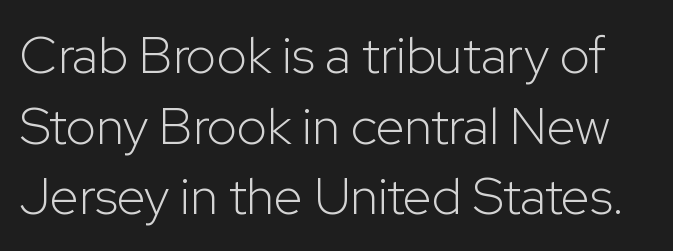
Q: Is the text bold? A: No.
Q: Is the text italic (slanted)? A: No, it is upright.
Q: Is the typeface a serif or a sans-serif typeface? A: Sans-serif.
Q: Is the text underlined? A: No.
Q: Is the spacing between letters normal or unusually wide? A: Normal.
Q: Is the spacing between lines tight, normal or loose? A: Normal.
Q: Width (condensed, normal, or wide)? A: Normal.
Q: Stroke contrast? A: Low.
Q: x-height? A: Medium.
Q: Monospaced? A: No.
